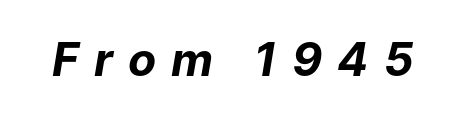
{"italic": "yes", "lean": "right", "slant_degrees": 9, "bold": "yes", "weight": "bold", "width": "normal", "stroke_contrast": "low", "x_height": "medium", "monospaced": "no", "underline": "no", "letter_spacing": "wide", "letter_spacing_em": 0.33, "glyph_px": 46}
